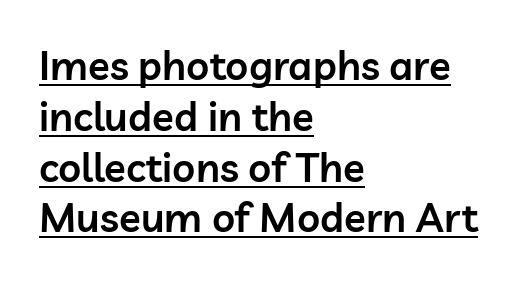
Here the designer chose a conventional face with non-uniform glyph widths. Its strokes are somewhat broadened, the hallmark of semibold type. Compared with undecorated copy, this sample adds a rule below the words. Vertical spacing — default. Nope, not italic — everything's standing straight.
